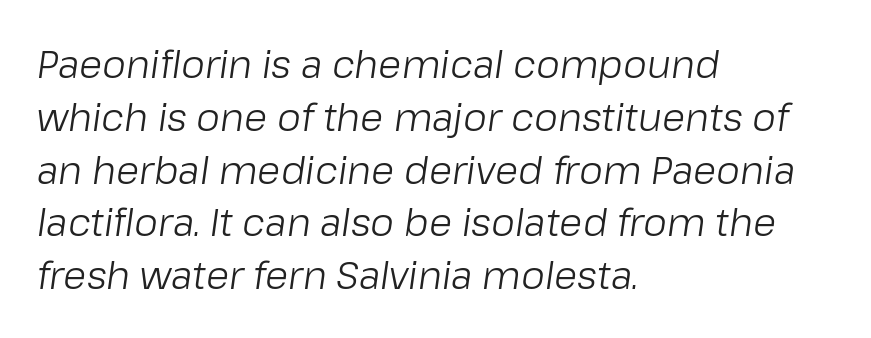
The glyphs look as if they've been sheared to an angle. Has an underline been added? It has not. Do the characters align in a grid? No, the font is proportional. One glance says typical: line gaps are just what's usual. This rendering leaves character spacing at its baseline value.
